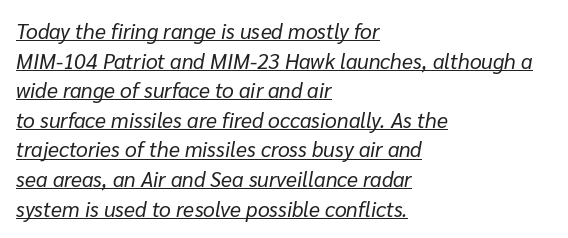
A normal amount of white space separates one row of letters from the next. Weight class: somewhere from thin through regular. Glance below the letters and you will spot a drawn line. The specimen reads as italic at a glance. Inter-character spacing is left at the font's built-in metrics.
